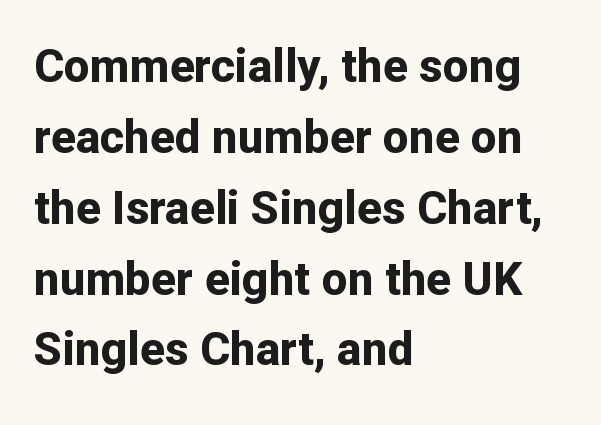
{"serif": "no", "italic": "no", "bold": "yes", "weight": "bold", "width": "normal", "stroke_contrast": "low", "x_height": "medium", "monospaced": "no", "underline": "no", "align": "left", "line_spacing": "normal", "line_spacing_ratio": 1.54, "letter_spacing": "normal", "letter_spacing_em": 0.0, "glyph_px": 46}
